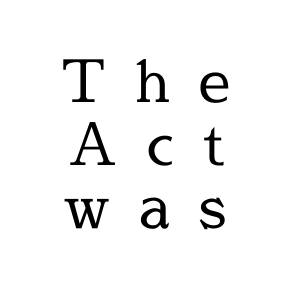
{"serif": "yes", "italic": "no", "bold": "no", "weight": "regular", "width": "normal", "x_height": "medium", "monospaced": "no", "underline": "no", "align": "center", "line_spacing": "tight", "line_spacing_ratio": 1.09, "letter_spacing": "wide", "letter_spacing_em": 0.49, "glyph_px": 58}
